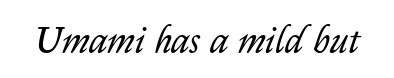
{"italic": "yes", "lean": "right", "slant_degrees": 14, "bold": "no", "weight": "regular", "width": "normal", "stroke_contrast": "low", "x_height": "medium", "monospaced": "no", "underline": "no", "letter_spacing": "normal", "letter_spacing_em": 0.0, "glyph_px": 37}
